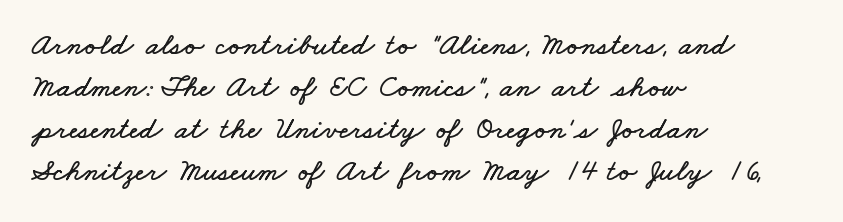
The face used here is rendered with its standard letterfit. The rows are spaced the way most documents space them. Line starts are locked; line ends wander. This rendering features lettering with no underline. These lines are rendered in a variable-pitch font.
